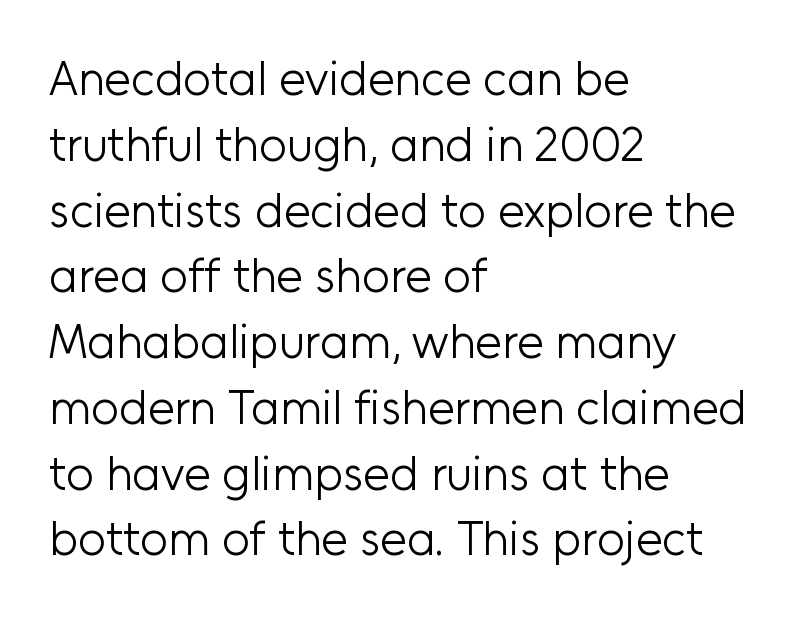
The image shows 48 px light sans-serif type, upright; set left-aligned, normal line spacing (1.37x), normal letter spacing, not underlined; low stroke contrast and a medium x-height.
